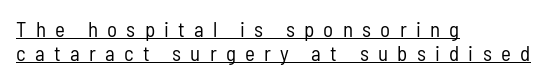
The image shows 21 px text type, upright; set left-aligned, tight line spacing (1.13x), unusually wide letter spacing (+0.44 em), underlined.
